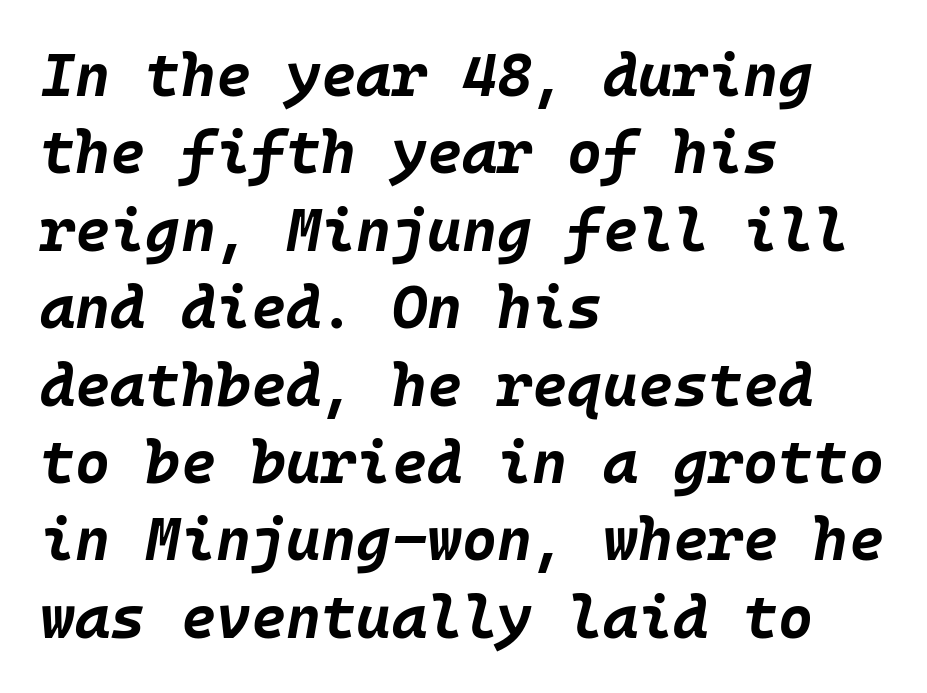
Strong, thick strokes mark this as bold type. Line spacing here is normal. What stands out about the letter spacing? Nothing — it is the standard amount. Lines of text with bare space underneath. Posture: slanted.
